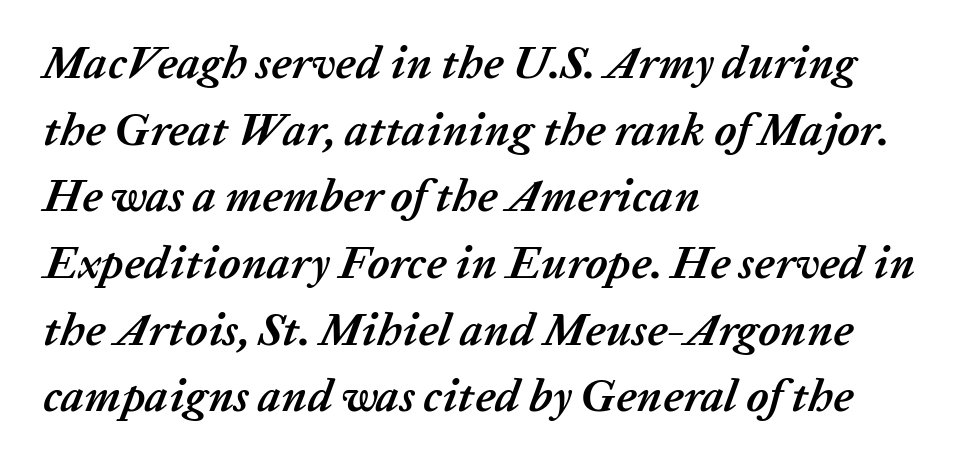
{"italic": "yes", "lean": "right", "slant_degrees": 20, "bold": "yes", "weight": "semibold", "width": "normal", "stroke_contrast": "low", "x_height": "medium", "monospaced": "no", "underline": "no", "align": "left", "line_spacing": "normal", "line_spacing_ratio": 1.45, "letter_spacing": "normal", "letter_spacing_em": 0.0, "glyph_px": 46}
